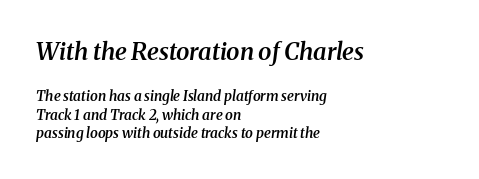
{"italic": "yes", "lean": "right", "slant_degrees": 8, "bold": "semi", "underline": "no", "align": "left", "line_spacing": "normal", "line_spacing_ratio": 1.33, "letter_spacing": "normal", "letter_spacing_em": 0.0, "larger_block": "first", "size_ratio": 1.71, "glyph_px": 24}
